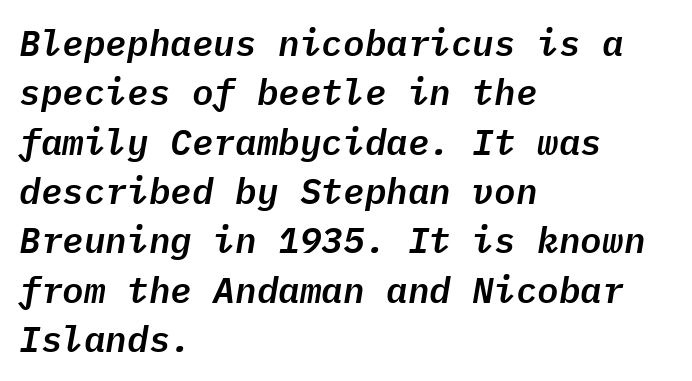
The image shows 36 px text type, italic (leaning right), monospaced; set left-aligned, normal line spacing (1.37x), normal letter spacing, not underlined; low stroke contrast and a medium x-height.
